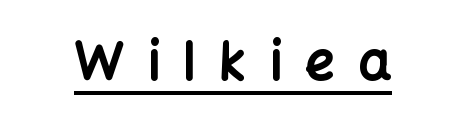
Q: Is the text bold? A: Yes.
Q: Is the text italic (slanted)? A: No, it is upright.
Q: Is the typeface a serif or a sans-serif typeface? A: Sans-serif.
Q: Is the text underlined? A: Yes.
Q: Is the spacing between letters normal or unusually wide? A: Unusually wide.
Q: Width (condensed, normal, or wide)? A: Normal.
Q: Stroke contrast? A: Low.
Q: x-height? A: Medium.
Q: Monospaced? A: No.
